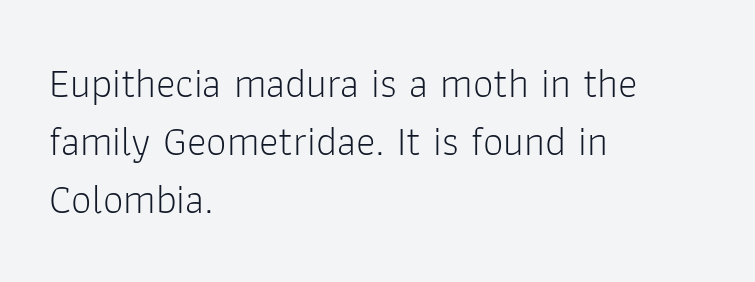
{"serif": "no", "italic": "no", "bold": "no", "weight": "light", "width": "normal", "stroke_contrast": "low", "x_height": "medium", "monospaced": "no", "underline": "no", "align": "left", "line_spacing": "normal", "line_spacing_ratio": 1.42, "letter_spacing": "normal", "letter_spacing_em": 0.0, "glyph_px": 41}
